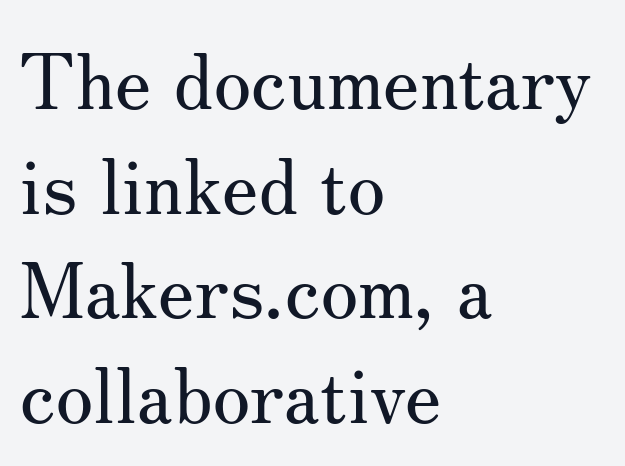
The image shows 77 px regular-weight serif type, upright; set left-aligned, normal line spacing (1.36x), normal letter spacing, not underlined; medium stroke contrast and a small x-height.
